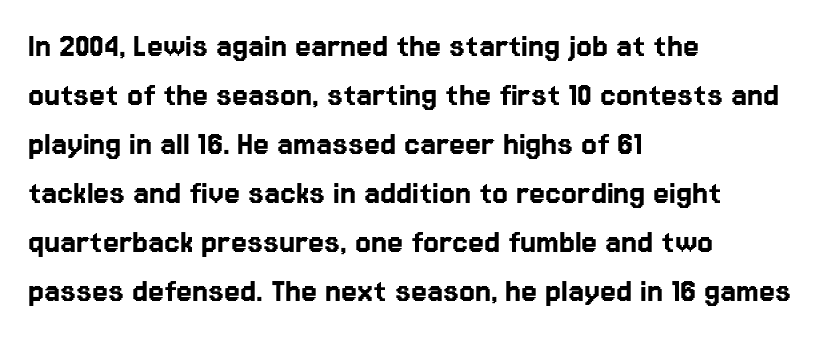
Which margin do the lines hug? The left one — the right edge is uneven. Tracking here is standard; glyphs follow each other at the usual distance. This sample uses a sans-serif face. This rendering features lettering with no underline. Every stem runs plumb, perpendicular to the baseline. Spacing verdict: proportional, widths tailored to each character.
